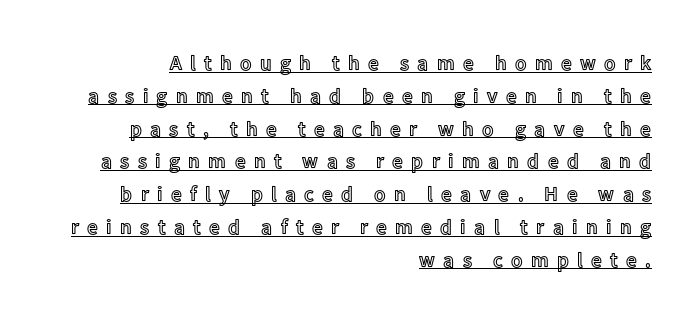
{"italic": "no", "underline": "yes", "align": "right", "line_spacing": "normal", "line_spacing_ratio": 1.56, "letter_spacing": "wide", "letter_spacing_em": 0.4, "glyph_px": 21}
